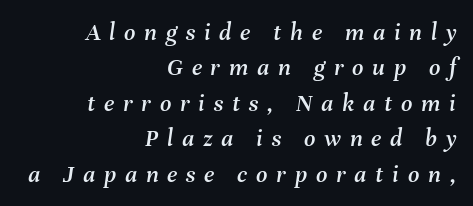
The image shows 25 px text type, italic (leaning right); set right-aligned, normal line spacing (1.42x), unusually wide letter spacing (+0.35 em), not underlined.
